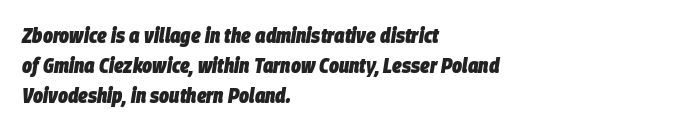
Q: Is the text bold? A: Yes.
Q: Is the text italic (slanted)? A: Yes, it leans right by about 9 degrees.
Q: Is the text underlined? A: No.
Q: How is the paragraph aligned? A: Left-aligned.
Q: Is the spacing between letters normal or unusually wide? A: Normal.
Q: Is the spacing between lines tight, normal or loose? A: Normal.
